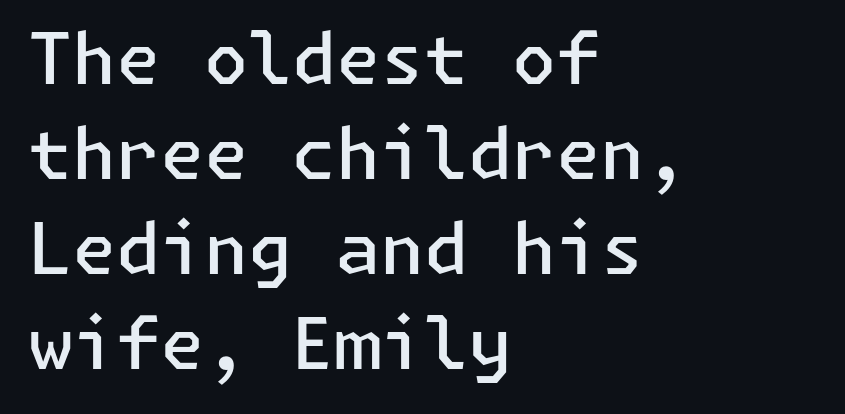
Q: Is the text bold? A: Semi-bold.
Q: Is the text italic (slanted)? A: No, it is upright.
Q: Is the typeface a serif or a sans-serif typeface? A: Sans-serif.
Q: Is the text underlined? A: No.
Q: How is the paragraph aligned? A: Left-aligned.
Q: Is the spacing between letters normal or unusually wide? A: Normal.
Q: Is the spacing between lines tight, normal or loose? A: Normal.
Q: Width (condensed, normal, or wide)? A: Normal.
Q: Stroke contrast? A: Low.
Q: x-height? A: Medium.
